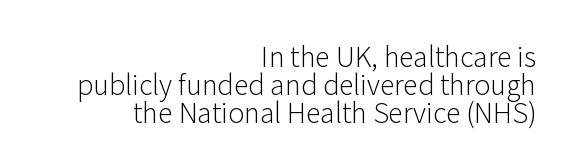
Q: Is the text bold? A: No.
Q: Is the text italic (slanted)? A: No, it is upright.
Q: Is the text underlined? A: No.
Q: How is the paragraph aligned? A: Right-aligned.
Q: Is the spacing between letters normal or unusually wide? A: Normal.
Q: Is the spacing between lines tight, normal or loose? A: Tight.
